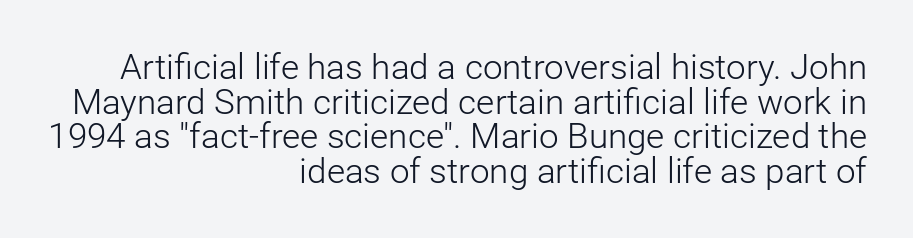
Q: Is the text bold? A: No.
Q: Is the text italic (slanted)? A: No, it is upright.
Q: Is the typeface a serif or a sans-serif typeface? A: Sans-serif.
Q: Is the text underlined? A: No.
Q: How is the paragraph aligned? A: Right-aligned.
Q: Is the spacing between letters normal or unusually wide? A: Normal.
Q: Is the spacing between lines tight, normal or loose? A: Tight.
Q: Width (condensed, normal, or wide)? A: Normal.
Q: Stroke contrast? A: Low.
Q: x-height? A: Medium.
Q: Monospaced? A: No.
